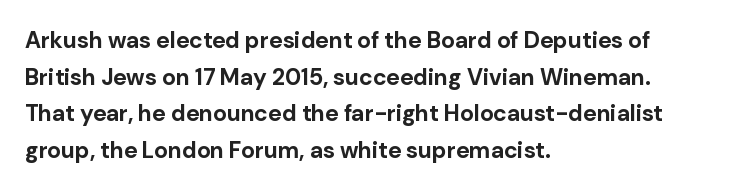
{"italic": "no", "bold": "yes", "underline": "no", "align": "left", "line_spacing": "normal", "line_spacing_ratio": 1.59, "letter_spacing": "normal", "letter_spacing_em": 0.0, "glyph_px": 23}
